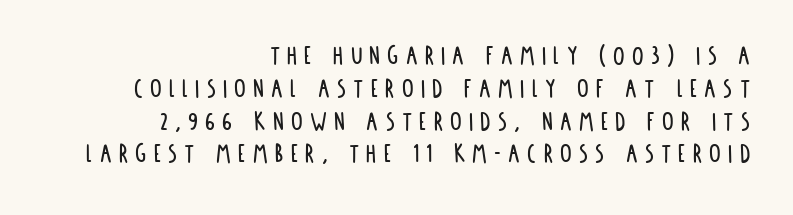
The image shows 29 px condensed sans-serif type, upright; set right-aligned, tight line spacing (1.13x), unusually wide letter spacing (+0.25 em), not underlined; low stroke contrast and a large x-height.
